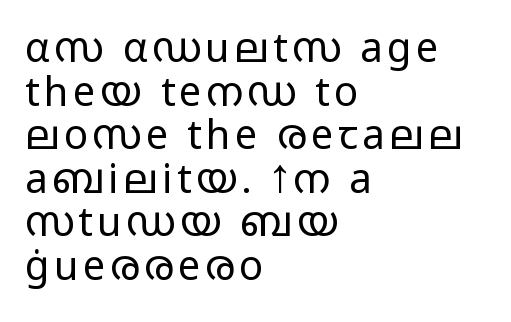
The image shows 40 px light, wide sans-serif type, upright; set left-aligned, tight line spacing (1.09x), not underlined; low stroke contrast and a medium x-height.
